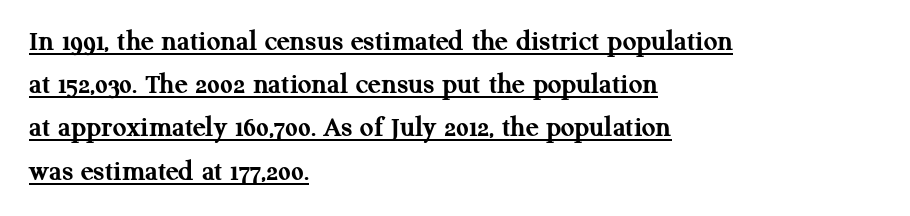
The image shows 30 px semibold serif type, upright; set left-aligned, normal line spacing (1.44x), normal letter spacing, underlined; medium stroke contrast and a medium x-height.
